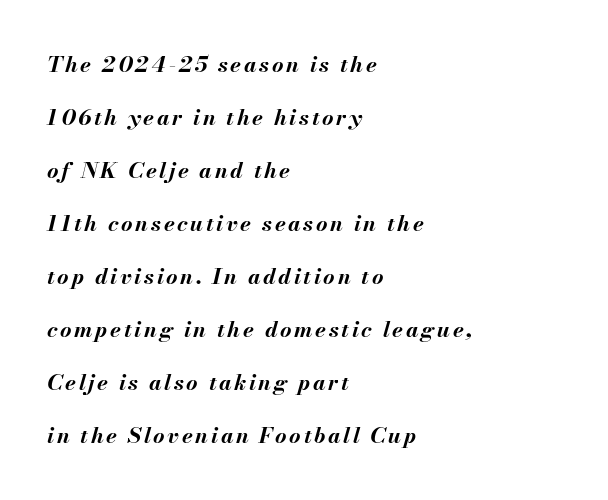
Q: Is the text bold? A: Yes.
Q: Is the text italic (slanted)? A: Yes, it leans right by about 13 degrees.
Q: Is the text underlined? A: No.
Q: How is the paragraph aligned? A: Left-aligned.
Q: Is the spacing between lines tight, normal or loose? A: Loose.
